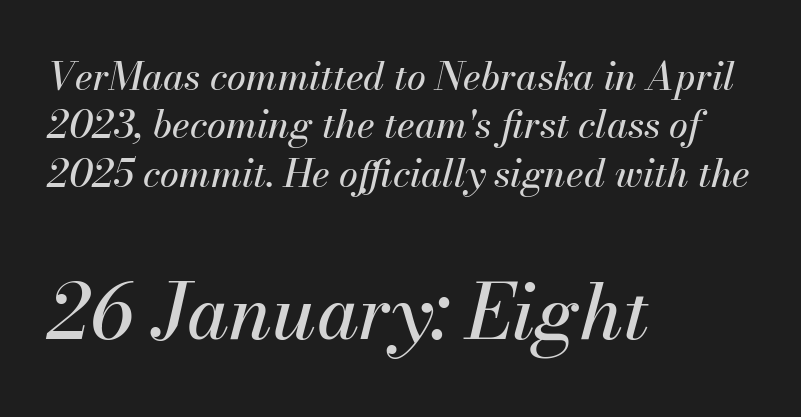
{"italic": "yes", "lean": "right", "slant_degrees": 13, "width": "normal", "stroke_contrast": "medium", "x_height": "small", "monospaced": "no", "underline": "no", "align": "left", "line_spacing": "normal", "line_spacing_ratio": 1.27, "letter_spacing": "normal", "letter_spacing_em": 0.0, "larger_block": "second", "size_ratio": 2.0, "glyph_px": 76}
